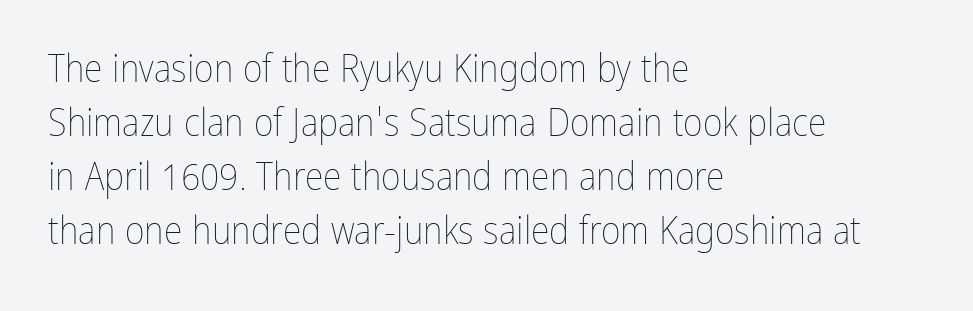
Regarding leading, the lines here are spaced in the standard way. This is not heavy type; no bold has been used. This is roman type, the default non-slanted kind. Note the varied advance widths — an 'i' is clearly narrower than an 'm'. The space beneath each line is pristine and unruled. Line beginnings align vertically; line endings do not.
